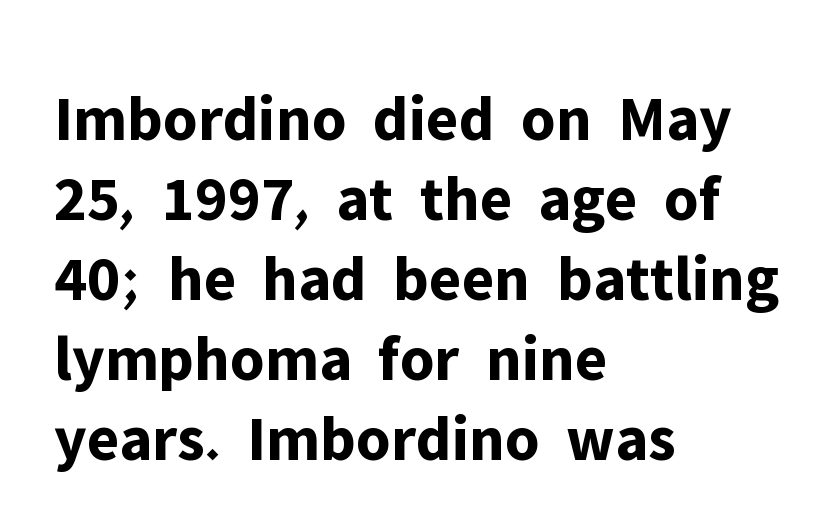
The image shows 65 px bold sans-serif type, upright; set left-aligned, line spacing 1.23x, normal letter spacing, not underlined; low stroke contrast and a medium x-height.
